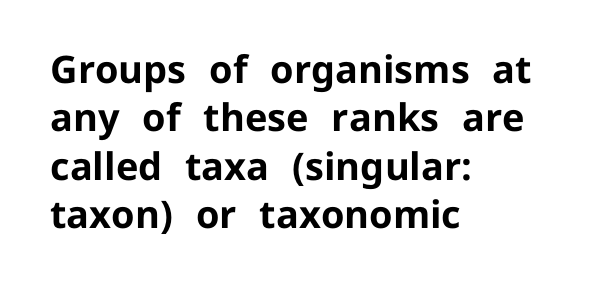
You could not count columns in this text — the font is proportionally spaced. The face used here has the dense, thick strokes of a bold. The letters carry no serifs — their stems end cleanly without finishing strokes. Only glyphs here, with clear space below each row.
